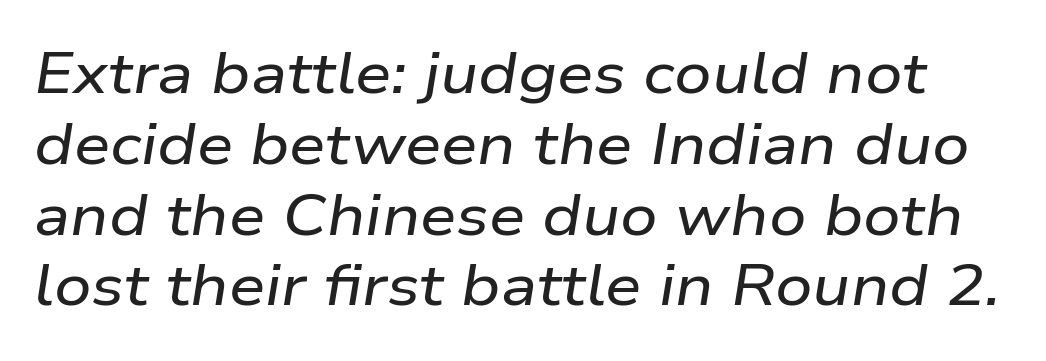
The image shows 58 px wide type, italic (leaning right); set line spacing 1.22x, normal letter spacing, not underlined; low stroke contrast and a medium x-height.
